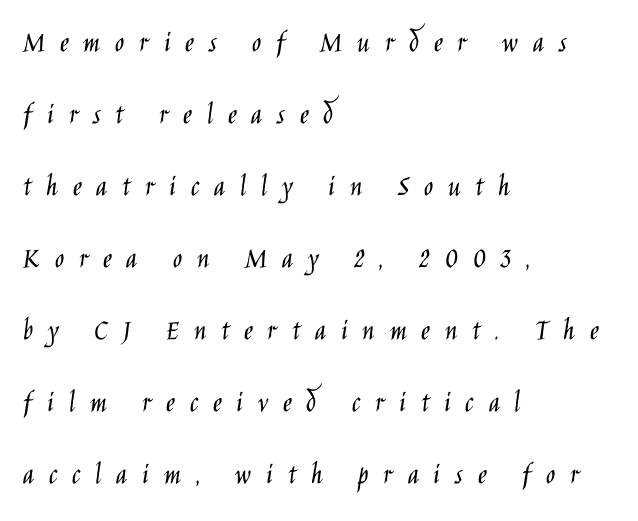
{"serif": "no", "bold": "no", "weight": "light", "width": "condensed", "stroke_contrast": "low", "x_height": "large", "monospaced": "no", "underline": "no", "align": "left", "line_spacing": "loose", "line_spacing_ratio": 2.32, "letter_spacing": "wide", "letter_spacing_em": 0.47, "glyph_px": 31}
